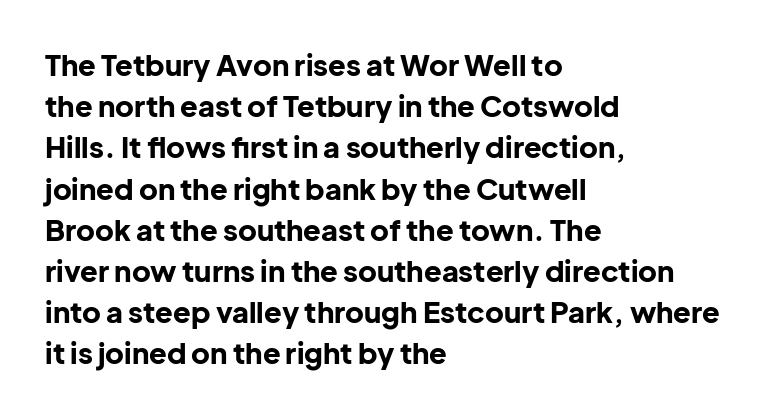
{"serif": "no", "italic": "no", "bold": "yes", "weight": "bold", "width": "normal", "stroke_contrast": "low", "x_height": "medium", "monospaced": "no", "underline": "no", "align": "left", "line_spacing": "normal", "line_spacing_ratio": 1.42, "letter_spacing": "normal", "letter_spacing_em": 0.0, "glyph_px": 29}
